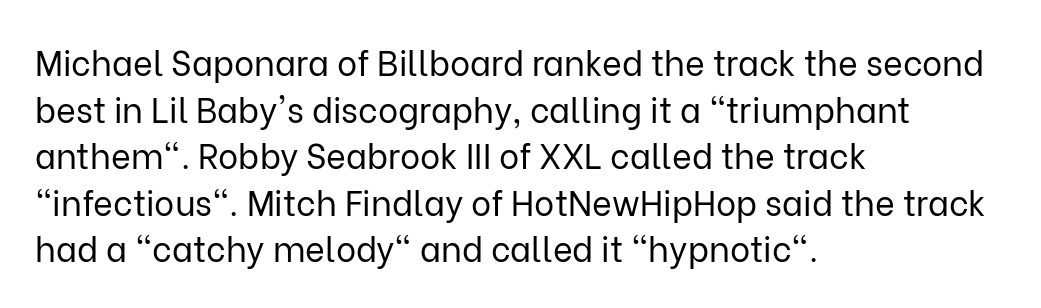
Q: Is the text bold? A: No.
Q: Is the text italic (slanted)? A: No, it is upright.
Q: Is the typeface a serif or a sans-serif typeface? A: Sans-serif.
Q: Is the text underlined? A: No.
Q: How is the paragraph aligned? A: Left-aligned.
Q: Is the spacing between letters normal or unusually wide? A: Normal.
Q: Is the spacing between lines tight, normal or loose? A: Normal.
Q: Width (condensed, normal, or wide)? A: Normal.
Q: Stroke contrast? A: Low.
Q: x-height? A: Medium.
Q: Monospaced? A: No.
